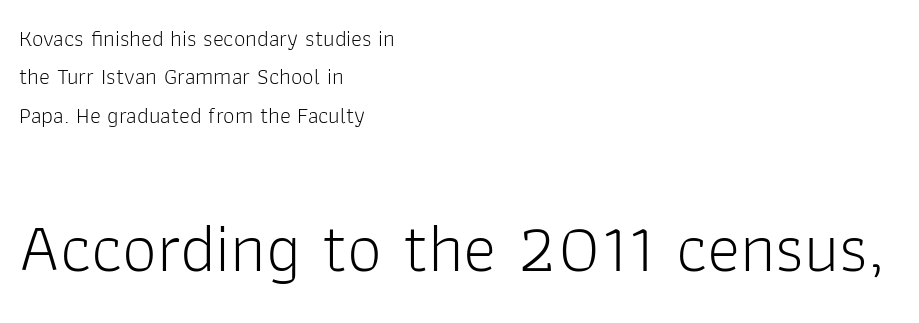
Q: Is the text bold? A: No.
Q: Is the text italic (slanted)? A: No, it is upright.
Q: Is the typeface a serif or a sans-serif typeface? A: Sans-serif.
Q: Is the text underlined? A: No.
Q: How is the paragraph aligned? A: Left-aligned.
Q: Is the spacing between letters normal or unusually wide? A: Normal.
Q: Is the spacing between lines tight, normal or loose? A: Normal.
Q: Which block of text is set in a larger size, the first (top) or the second (bottom)? A: The second (bottom) one.
Q: Width (condensed, normal, or wide)? A: Normal.
Q: Stroke contrast? A: Low.
Q: x-height? A: Medium.
Q: Monospaced? A: No.
